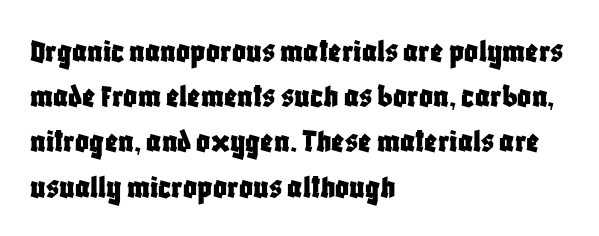
{"serif": "no", "italic": "no", "width": "condensed", "stroke_contrast": "low", "x_height": "large", "monospaced": "no", "underline": "no", "align": "left", "line_spacing": "normal", "line_spacing_ratio": 1.33, "letter_spacing": "normal", "letter_spacing_em": 0.0, "glyph_px": 34}
